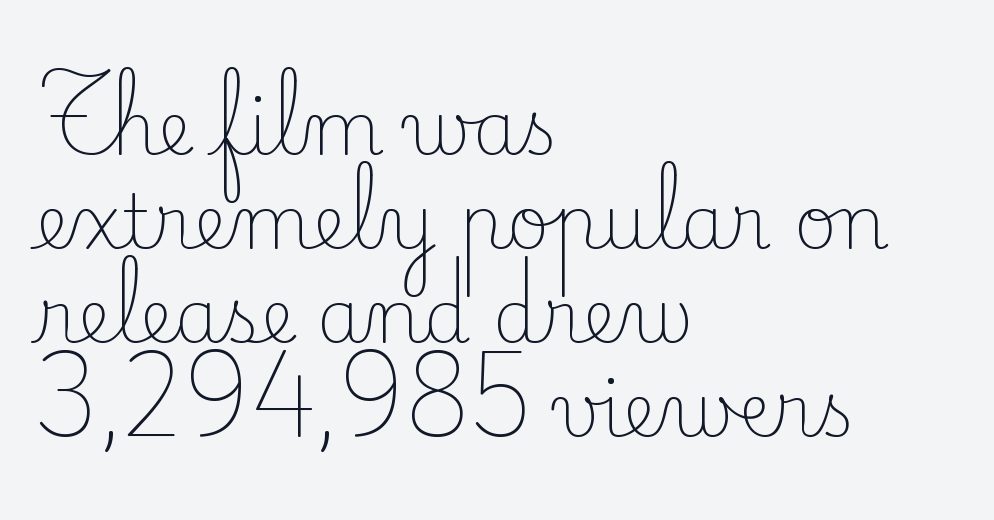
The glyphs are unaccompanied by any horizontal stroke below them. The designer went with a serif here, giving each stem small feet. No letter is thick-stroked: the sample isn't bold. Horizontally, the lines are justified to the leading edge only.
